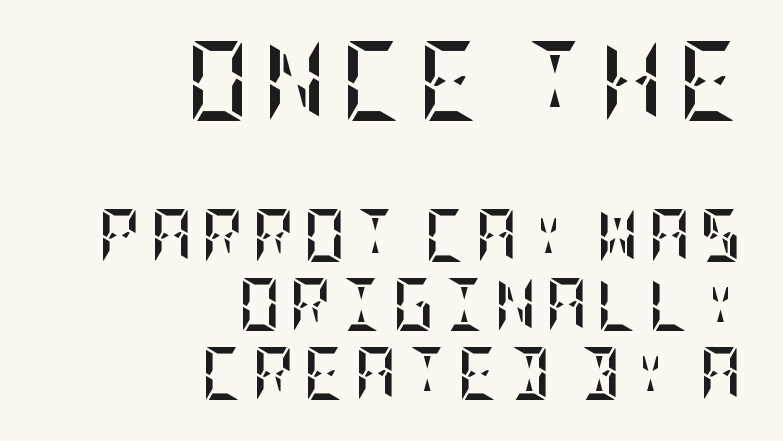
The letters in the upper block stand taller than those in the block below. The paragraph has a hard right edge and a soft left edge. Reading down the column, the eye jumps a familiar distance to each next line. Plain, unruled lines of type. Look at the stroke-to-counter ratio: heavy, a bold.
